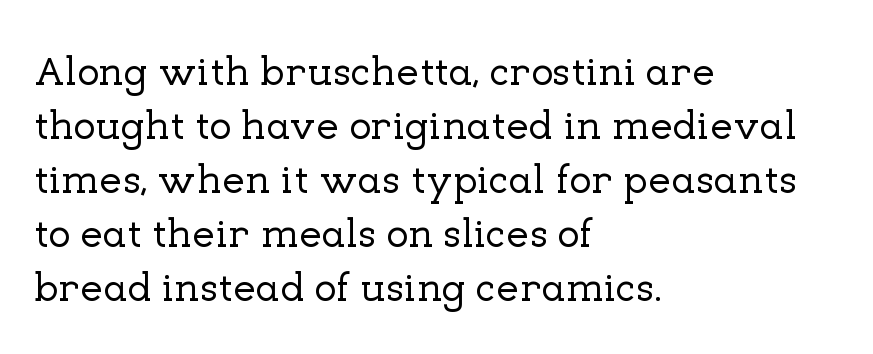
The image shows 41 px serif type, upright; set left-aligned, normal line spacing (1.32x), normal letter spacing, not underlined; low stroke contrast and a medium x-height.
